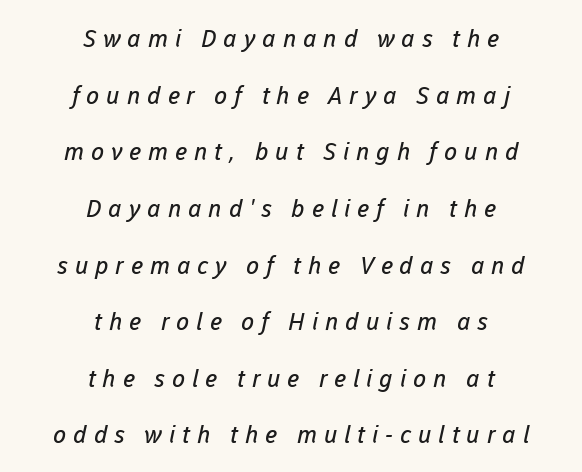
The image shows 24 px text type; set centered, loose line spacing (2.36x), unusually wide letter spacing (+0.29 em), not underlined.
